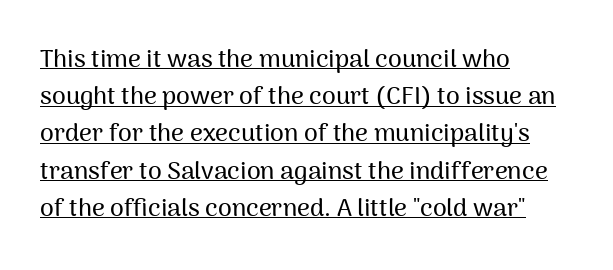
The block of text has a typical density, with ordinary space between rows. Glance below the letters and you will spot a drawn line. Default kerning and tracking; the words read as compact shapes. Reading down the block, your eye returns to a fixed left position each line.
